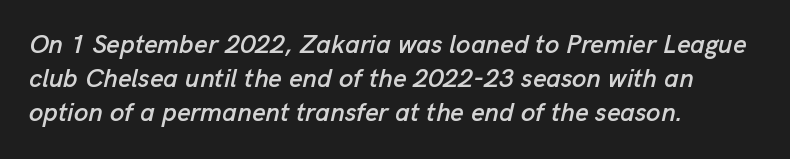
The image shows 26 px text type, italic (leaning right); set left-aligned, normal line spacing (1.31x), normal letter spacing, not underlined.
